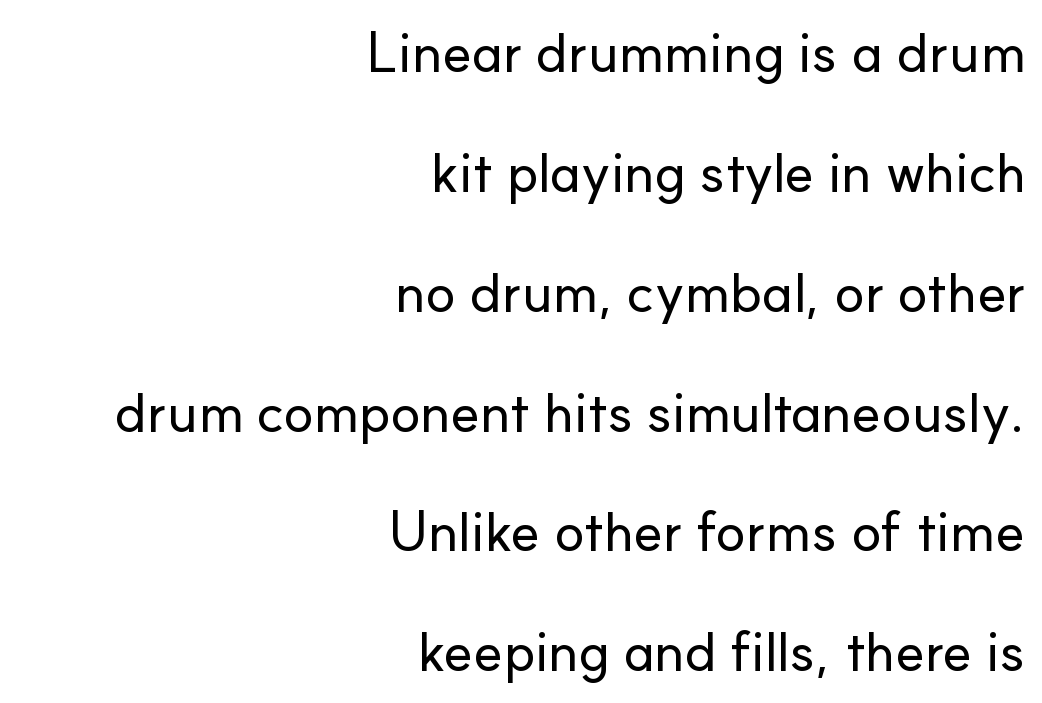
The image shows 56 px sans-serif type, upright; set right-aligned, loose line spacing (2.14x), normal letter spacing, not underlined; low stroke contrast and a small x-height.
